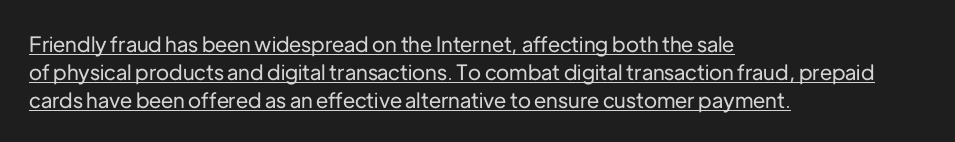
Notice how a bar underscores the lettering throughout. A typesetter would call this zero additional tracking. Do the letters lean? They stand straight. Notice how the passage keeps a crisp vertical edge on the left only. How would I describe the line gaps? Plain and ordinary.
